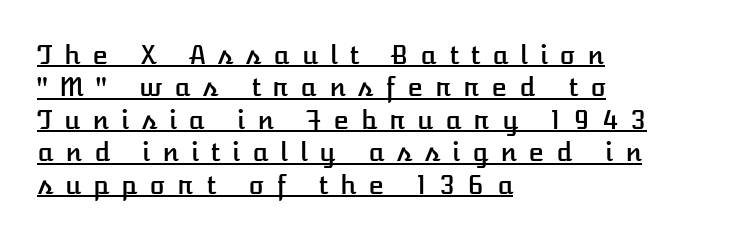
{"italic": "no", "underline": "yes", "align": "left", "line_spacing": "normal", "line_spacing_ratio": 1.25, "letter_spacing": "wide", "letter_spacing_em": 0.46, "glyph_px": 26}
